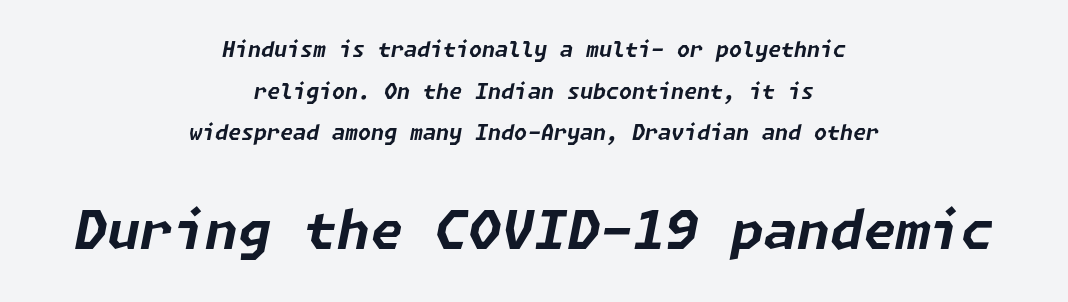
{"italic": "yes", "lean": "right", "slant_degrees": 11, "bold": "yes", "weight": "bold", "width": "normal", "stroke_contrast": "low", "x_height": "medium", "underline": "no", "align": "center", "line_spacing": "loose", "line_spacing_ratio": 1.98, "letter_spacing": "normal", "letter_spacing_em": 0.0, "larger_block": "second", "size_ratio": 2.52, "glyph_px": 53}
